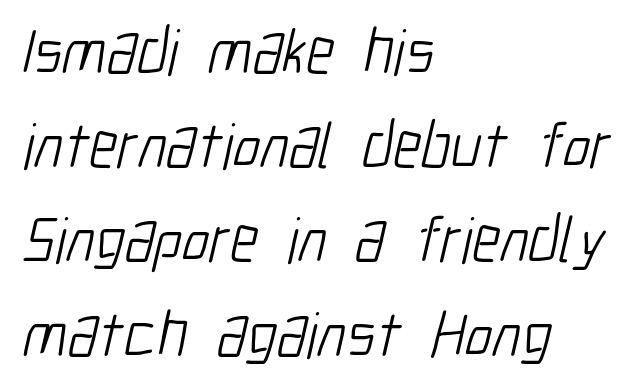
{"serif": "no", "bold": "no", "weight": "light", "width": "condensed", "stroke_contrast": "low", "x_height": "medium", "monospaced": "no", "underline": "no", "align": "left", "line_spacing": "normal", "line_spacing_ratio": 1.45, "letter_spacing": "normal", "letter_spacing_em": 0.0, "glyph_px": 65}
